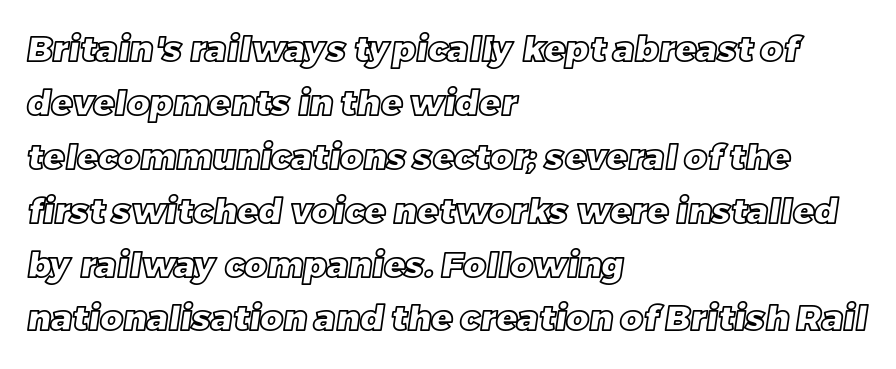
The image shows 35 px text type; set left-aligned, normal line spacing (1.54x), normal letter spacing, not underlined; a large x-height.
